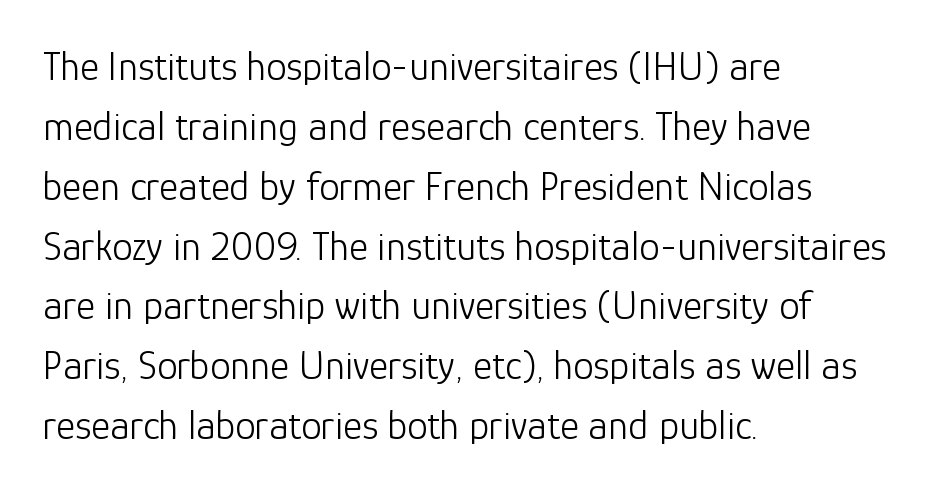
{"serif": "no", "italic": "no", "bold": "no", "weight": "light", "width": "normal", "stroke_contrast": "low", "x_height": "medium", "monospaced": "no", "underline": "no", "align": "left", "line_spacing": "normal", "line_spacing_ratio": 1.46, "letter_spacing": "normal", "letter_spacing_em": 0.0, "glyph_px": 41}
